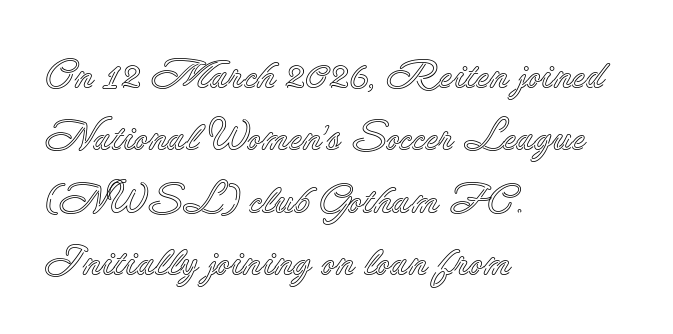
Think of a printed novel: that variable character pitch is what you see here. The paragraph shown leans on its left margin. Successive baselines arrive at the customary interval. The rendering keeps characters at their native spacing.
